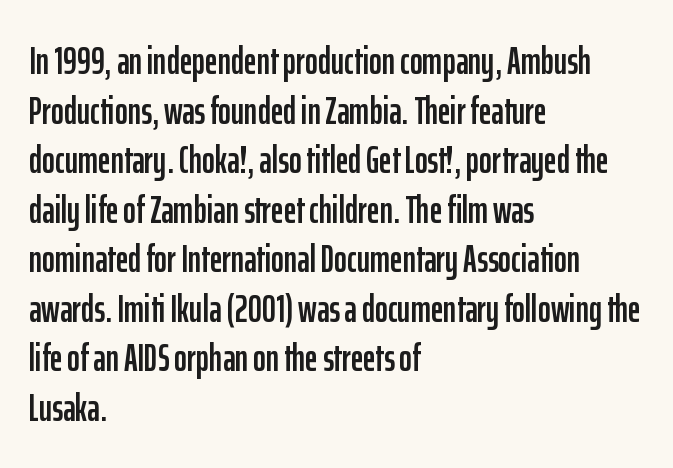
The image shows 39 px condensed sans-serif type, upright; set left-aligned, normal line spacing (1.27x), normal letter spacing, not underlined; low stroke contrast and a medium x-height.
